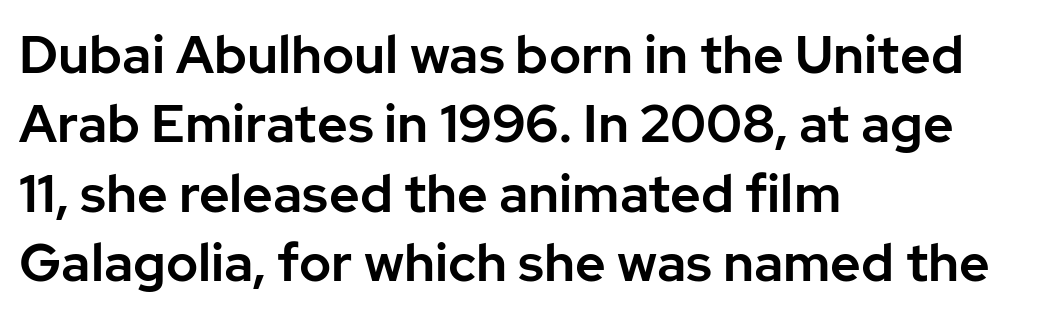
{"serif": "no", "italic": "no", "width": "normal", "stroke_contrast": "low", "x_height": "medium", "monospaced": "no", "underline": "no", "align": "left", "line_spacing": "normal", "line_spacing_ratio": 1.31, "letter_spacing": "normal", "letter_spacing_em": 0.0, "glyph_px": 53}
